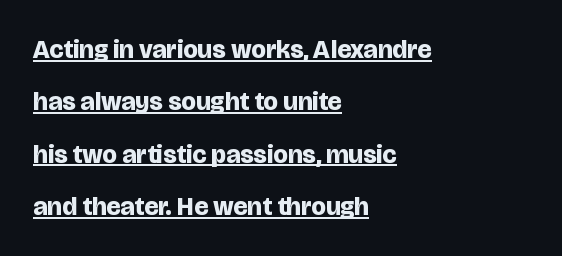
Q: Is the text bold? A: Yes.
Q: Is the text italic (slanted)? A: No, it is upright.
Q: Is the text underlined? A: Yes.
Q: How is the paragraph aligned? A: Left-aligned.
Q: Is the spacing between letters normal or unusually wide? A: Normal.
Q: Is the spacing between lines tight, normal or loose? A: Loose.
